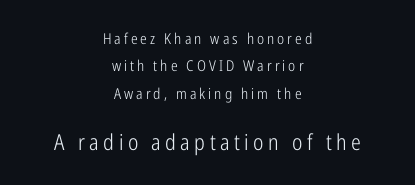
Q: Is the text bold? A: No.
Q: Is the text italic (slanted)? A: No, it is upright.
Q: Is the text underlined? A: No.
Q: How is the paragraph aligned? A: Centered.
Q: Is the spacing between letters normal or unusually wide? A: Unusually wide.
Q: Which block of text is set in a larger size, the first (top) or the second (bottom)? A: The second (bottom) one.
